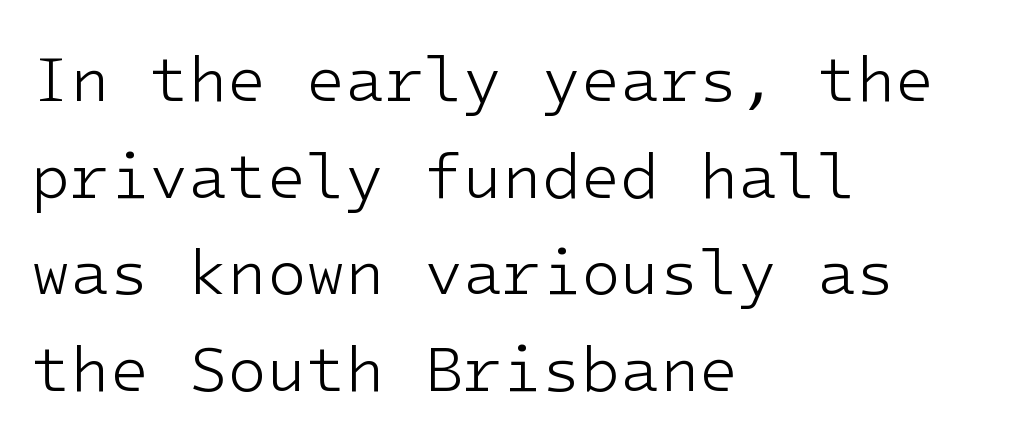
Q: Is the text bold? A: No.
Q: Is the text italic (slanted)? A: No, it is upright.
Q: Is the typeface a serif or a sans-serif typeface? A: Sans-serif.
Q: Is the text underlined? A: No.
Q: How is the paragraph aligned? A: Left-aligned.
Q: Is the spacing between letters normal or unusually wide? A: Normal.
Q: Is the spacing between lines tight, normal or loose? A: Normal.
Q: Width (condensed, normal, or wide)? A: Normal.
Q: Stroke contrast? A: Low.
Q: x-height? A: Medium.
